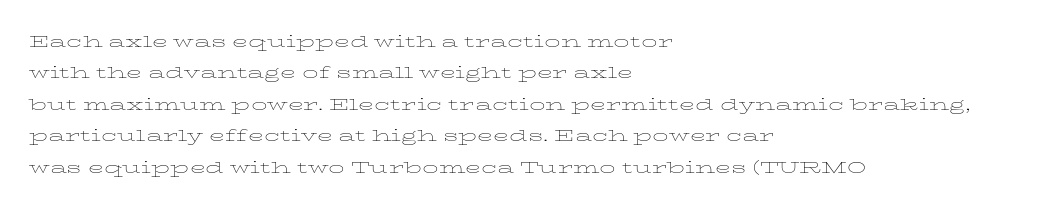
Each row of text sits above clean, open space. Italic? Not at all — the glyphs are vertical. Typeset ragged right — the left edge is the straight one. Each word holds together tightly as a unit, with standard inter-letter gaps. Interline gaps are of average width in this sample.
